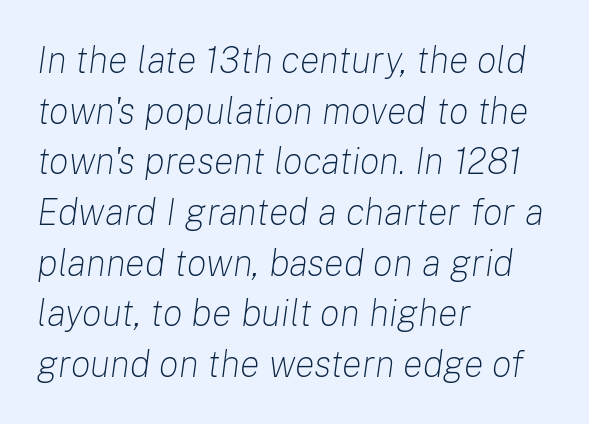
Q: Is the text bold? A: No.
Q: Is the text italic (slanted)? A: Yes, it leans right by about 8 degrees.
Q: Is the text underlined? A: No.
Q: How is the paragraph aligned? A: Left-aligned.
Q: Is the spacing between letters normal or unusually wide? A: Normal.
Q: Is the spacing between lines tight, normal or loose? A: Normal.
Q: Width (condensed, normal, or wide)? A: Normal.
Q: Stroke contrast? A: Low.
Q: x-height? A: Medium.
Q: Monospaced? A: No.
